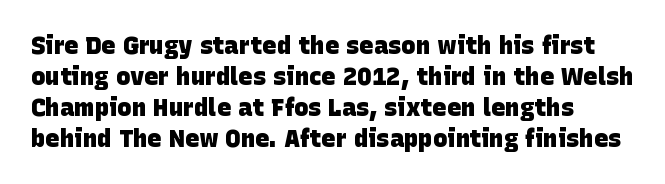
A full-strength bold gives these letters their thick strokes. Regarding leading, the lines here are spaced in the standard way. Tracking here is standard; glyphs follow each other at the usual distance. Quick note: underline off.
